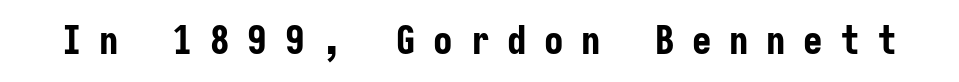
{"serif": "no", "italic": "no", "bold": "yes", "weight": "bold", "width": "condensed", "stroke_contrast": "low", "x_height": "medium", "monospaced": "yes", "underline": "no", "letter_spacing": "wide", "letter_spacing_em": 0.45, "glyph_px": 39}
